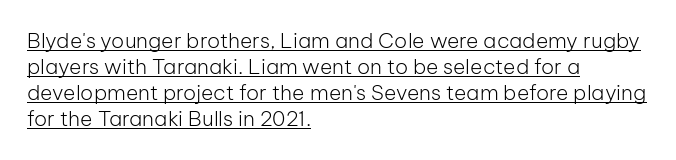
The typesetter chose a ragged-right arrangement here. The letters stand upright; this is a roman face. Beneath each row of characters lies a ruled line. Inter-character spacing is left at the font's built-in metrics. Letters have the restrained weight of plain body copy at most.
